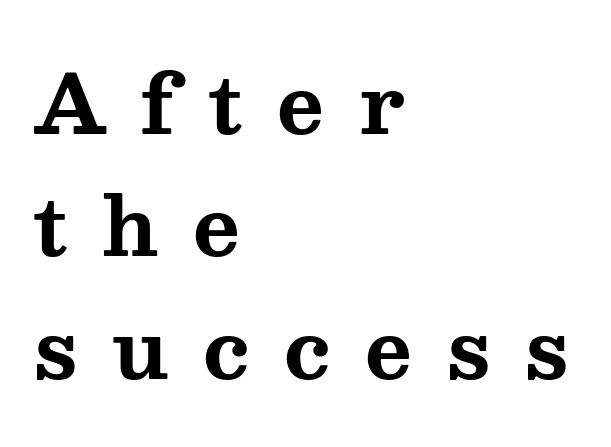
The face used here is proportionally spaced, like ordinary book or web type. Inter-character spacing is expanded well beyond the font's built-in metrics. The compositor pushed each line to the left boundary. The font's upright variant was chosen for this text.
